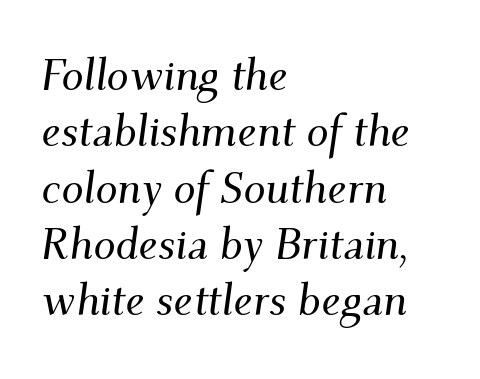
Notice how the passage keeps a crisp vertical edge on the left only. Italic? Definitely — the glyphs are oblique. The passage shown is typed in a proportional face where columns would drift. The line texture is even and compact thanks to regular tracking.
